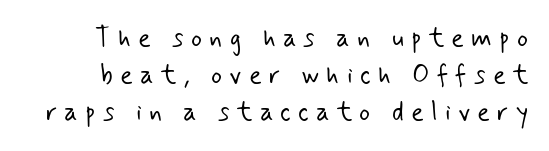
Q: Is the text bold? A: No.
Q: Is the text underlined? A: No.
Q: Is the spacing between letters normal or unusually wide? A: Unusually wide.
Q: Is the spacing between lines tight, normal or loose? A: Normal.
